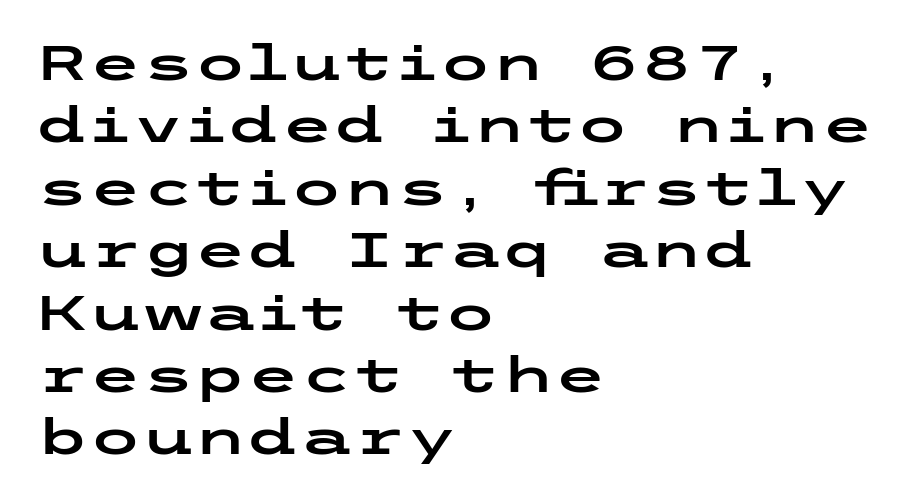
The image shows 48 px wide sans-serif type, upright; set left-aligned, normal line spacing (1.3x), normal letter spacing, not underlined; low stroke contrast and a medium x-height.
